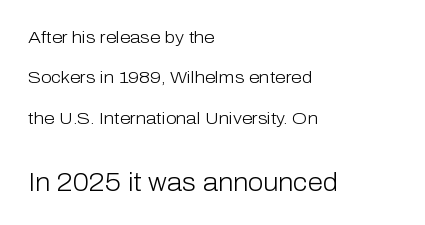
Regarding leading, the lines here are spaced well apart. Ink coverage per letter is moderate at most. A student would call this left alignment; a typographer would say flush left, rag right. Nope, not italic — everything's standing straight. Type without underlining. The rendering enlarges the type as you move from the upper chunk to the lower.
